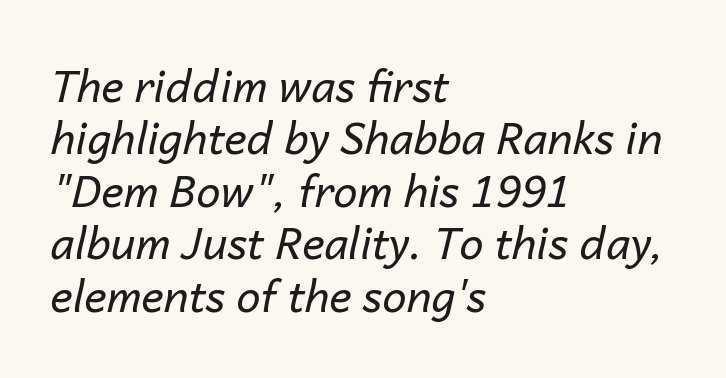
The image shows 43 px regular-weight type, italic (leaning right); set left-aligned, line spacing 1.22x, normal letter spacing, not underlined; low stroke contrast and a medium x-height.
